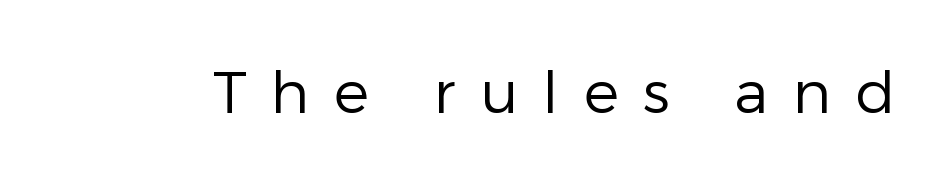
The image shows 59 px regular-weight sans-serif type, upright; set unusually wide letter spacing (+0.42 em), not underlined; low stroke contrast and a medium x-height.
